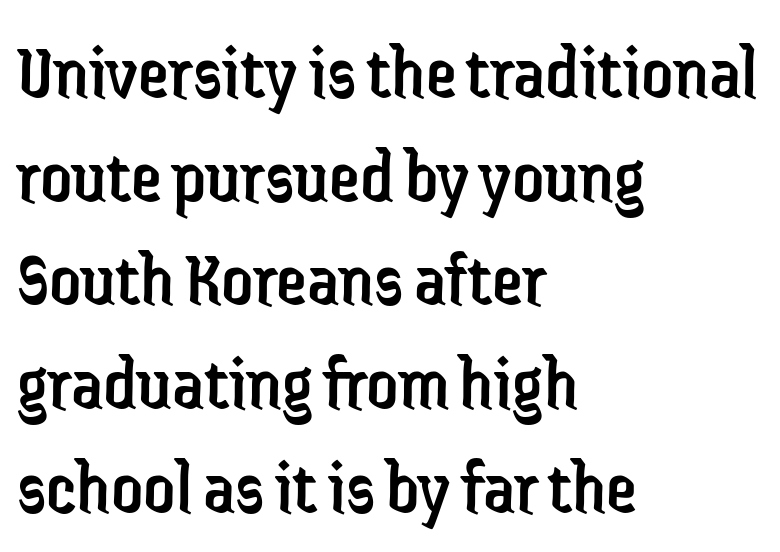
The image shows 78 px regular-weight, condensed sans-serif type, upright; set left-aligned, normal line spacing (1.33x), normal letter spacing, not underlined; low stroke contrast and a medium x-height.
